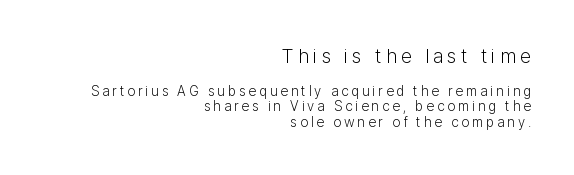
Q: Is the text bold? A: No.
Q: Is the text italic (slanted)? A: No, it is upright.
Q: Is the text underlined? A: No.
Q: How is the paragraph aligned? A: Right-aligned.
Q: Is the spacing between letters normal or unusually wide? A: Unusually wide.
Q: Is the spacing between lines tight, normal or loose? A: Tight.
Q: Which block of text is set in a larger size, the first (top) or the second (bottom)? A: The first (top) one.
